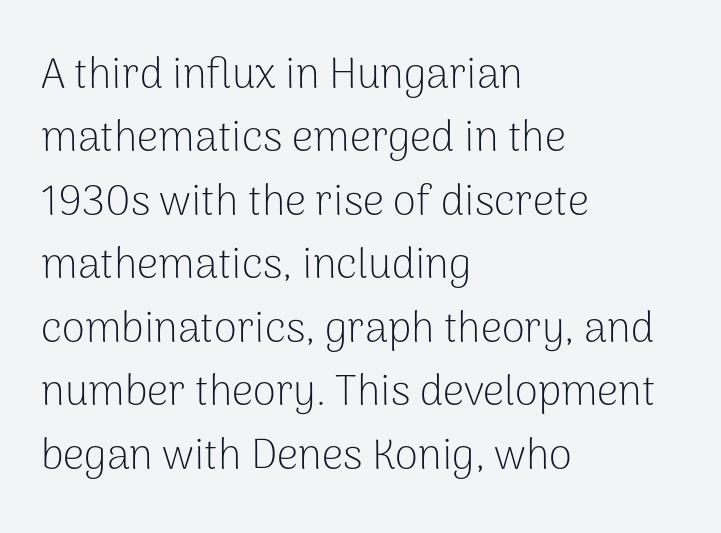
Q: Is the text bold? A: No.
Q: Is the text italic (slanted)? A: No, it is upright.
Q: Is the typeface a serif or a sans-serif typeface? A: Sans-serif.
Q: Is the text underlined? A: No.
Q: How is the paragraph aligned? A: Left-aligned.
Q: Is the spacing between letters normal or unusually wide? A: Normal.
Q: Is the spacing between lines tight, normal or loose? A: Normal.
Q: Width (condensed, normal, or wide)? A: Normal.
Q: Stroke contrast? A: Low.
Q: x-height? A: Medium.
Q: Monospaced? A: No.
